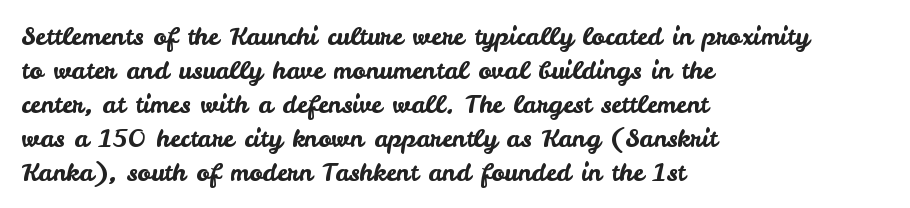
The image shows 25 px text type; set left-aligned, normal line spacing (1.36x), normal letter spacing, not underlined.
